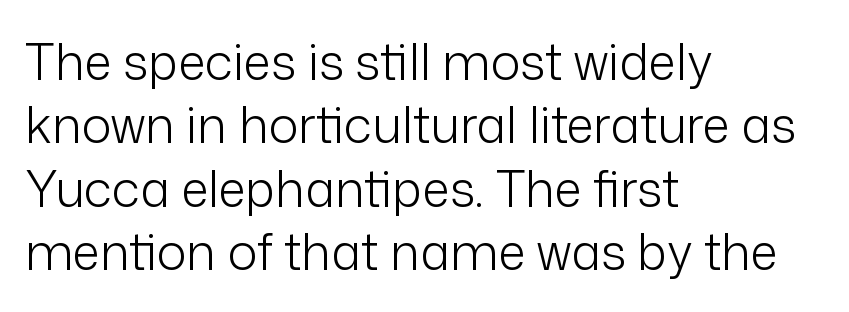
Q: Is the text bold? A: No.
Q: Is the text italic (slanted)? A: No, it is upright.
Q: Is the typeface a serif or a sans-serif typeface? A: Sans-serif.
Q: Is the text underlined? A: No.
Q: How is the paragraph aligned? A: Left-aligned.
Q: Is the spacing between letters normal or unusually wide? A: Normal.
Q: Is the spacing between lines tight, normal or loose? A: Normal.
Q: Width (condensed, normal, or wide)? A: Normal.
Q: Stroke contrast? A: Low.
Q: x-height? A: Medium.
Q: Monospaced? A: No.
